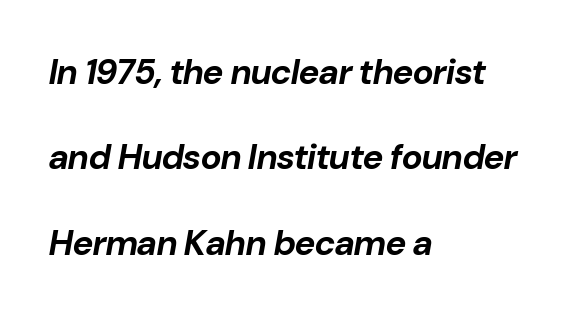
This rendering leaves character spacing at its baseline value. Every row of glyphs begins at an identical x-position on the left. Leading is clearly above the norm, producing a sparse column. Strokes here are thick enough to call this a true bold. The string is rendered with underlining switched off.
